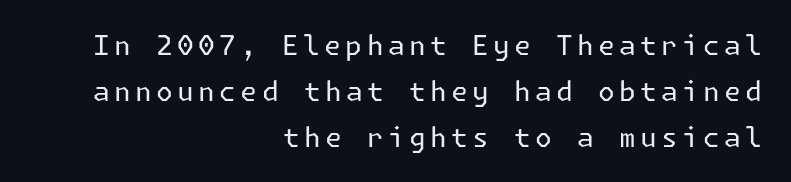
Q: Is the text bold? A: No.
Q: Is the text italic (slanted)? A: No, it is upright.
Q: Is the text underlined? A: No.
Q: How is the paragraph aligned? A: Right-aligned.
Q: Is the spacing between lines tight, normal or loose? A: Normal.
